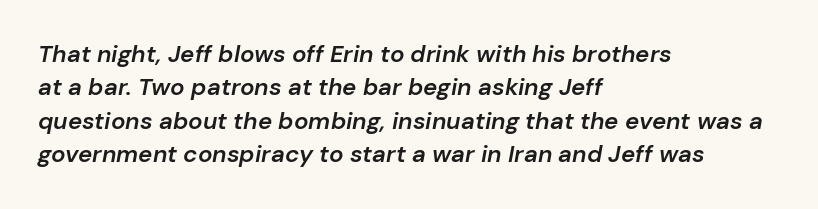
The image shows 24 px text type, italic (leaning right); set left-aligned, normal line spacing (1.39x), normal letter spacing, not underlined.
